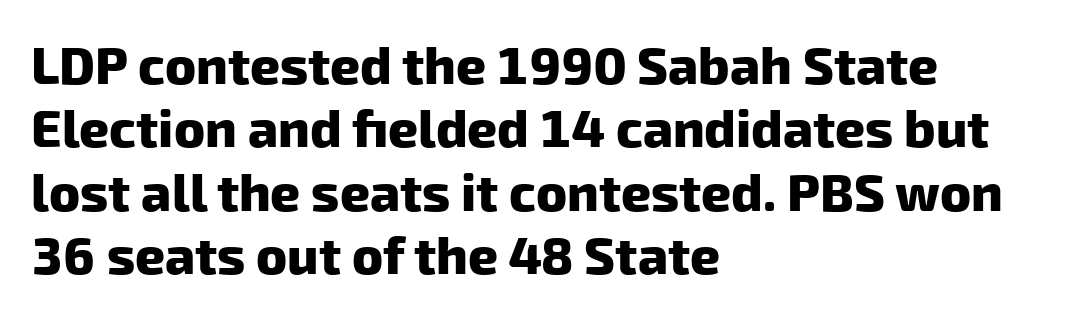
Q: Is the text bold? A: Yes.
Q: Is the typeface a serif or a sans-serif typeface? A: Sans-serif.
Q: Is the text underlined? A: No.
Q: How is the paragraph aligned? A: Left-aligned.
Q: Is the spacing between letters normal or unusually wide? A: Normal.
Q: Width (condensed, normal, or wide)? A: Normal.
Q: Stroke contrast? A: Low.
Q: x-height? A: Medium.
Q: Monospaced? A: No.
